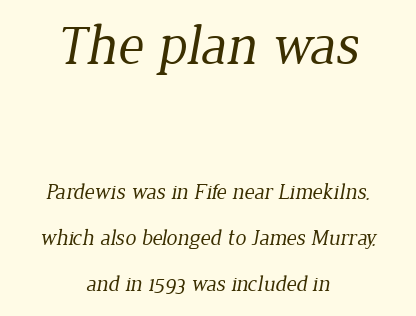
Q: Is the text bold? A: No.
Q: Is the typeface a serif or a sans-serif typeface? A: Serif.
Q: Is the text underlined? A: No.
Q: How is the paragraph aligned? A: Centered.
Q: Is the spacing between letters normal or unusually wide? A: Normal.
Q: Is the spacing between lines tight, normal or loose? A: Loose.
Q: Which block of text is set in a larger size, the first (top) or the second (bottom)? A: The first (top) one.
Q: Width (condensed, normal, or wide)? A: Normal.
Q: Stroke contrast? A: Low.
Q: x-height? A: Medium.
Q: Monospaced? A: No.
